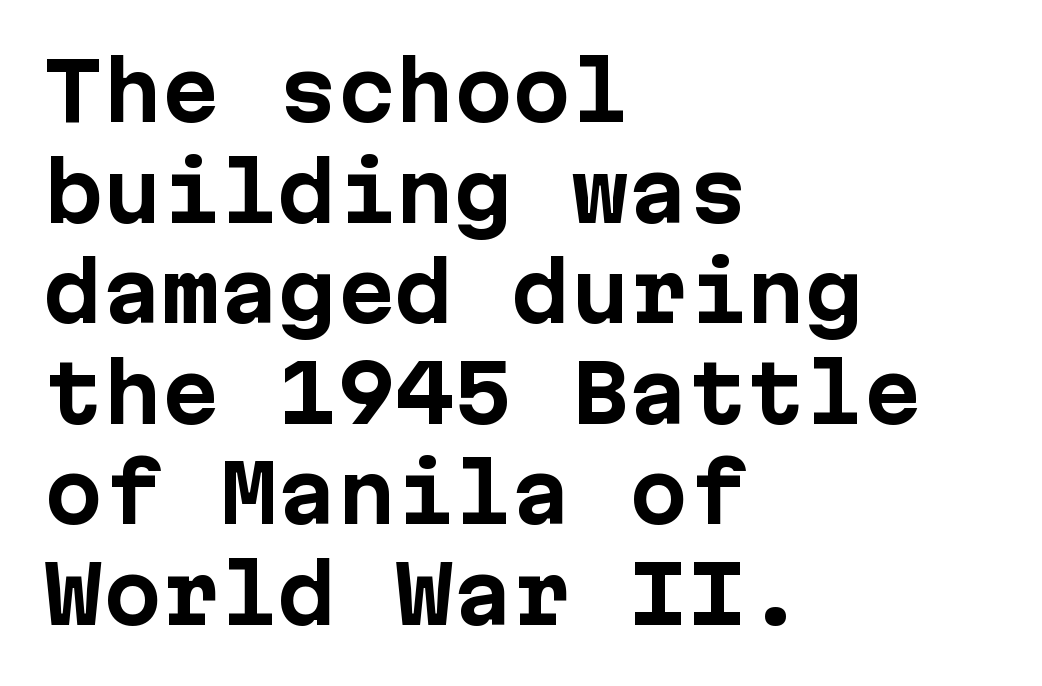
The image shows 78 px bold sans-serif type, upright, monospaced; set left-aligned, normal line spacing (1.29x), normal letter spacing, not underlined; low stroke contrast and a medium x-height.
